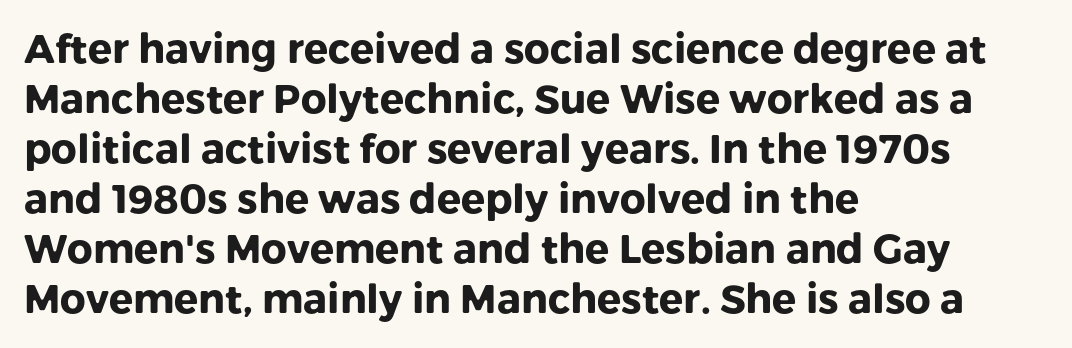
Q: Is the text bold? A: Yes.
Q: Is the text italic (slanted)? A: No, it is upright.
Q: Is the typeface a serif or a sans-serif typeface? A: Sans-serif.
Q: Is the text underlined? A: No.
Q: How is the paragraph aligned? A: Left-aligned.
Q: Is the spacing between letters normal or unusually wide? A: Normal.
Q: Is the spacing between lines tight, normal or loose? A: Normal.
Q: Width (condensed, normal, or wide)? A: Normal.
Q: Stroke contrast? A: Low.
Q: x-height? A: Medium.
Q: Monospaced? A: No.
